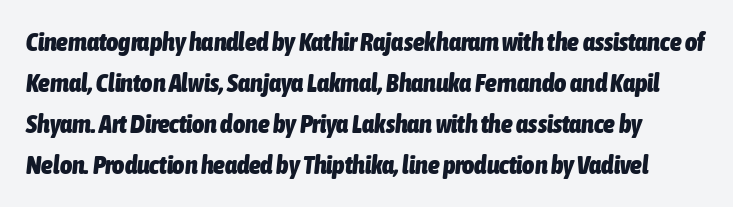
The image shows 26 px bold type, italic (leaning right); set normal line spacing (1.58x), normal letter spacing, not underlined.
